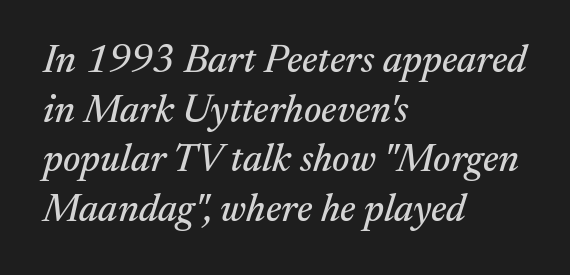
Short note: letters normally spaced. Underlining? Definitely not there. Stroke terminals: seriffed. Left-aligned paragraph, ragged on the right.
